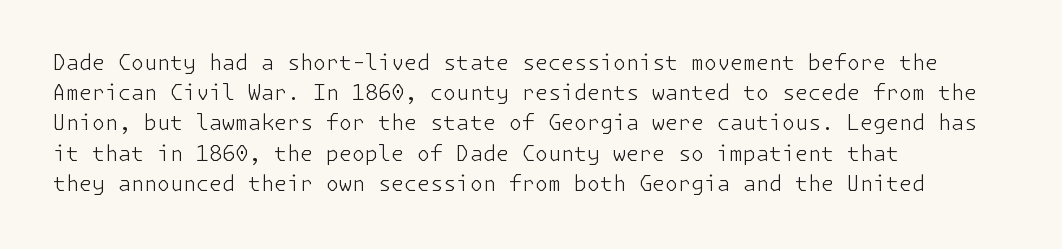
Q: Is the text bold? A: No.
Q: Is the text italic (slanted)? A: No, it is upright.
Q: Is the text underlined? A: No.
Q: How is the paragraph aligned? A: Left-aligned.
Q: Is the spacing between letters normal or unusually wide? A: Normal.
Q: Is the spacing between lines tight, normal or loose? A: Normal.
